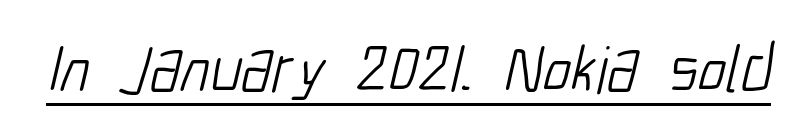
Varying glyph widths throughout — classic text-font behaviour. Nothing unusual about the tracking: characters are spaced as the font intends. A light-to-regular cut is what we see here. Look at the bottom of the vertical strokes: they stop flat, with no serifs.
